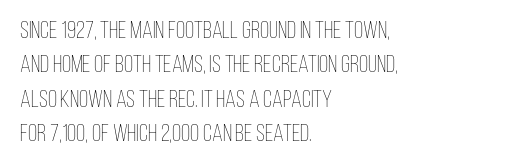
The image shows 24 px text type, upright; set left-aligned, normal line spacing (1.43x), normal letter spacing, not underlined.
